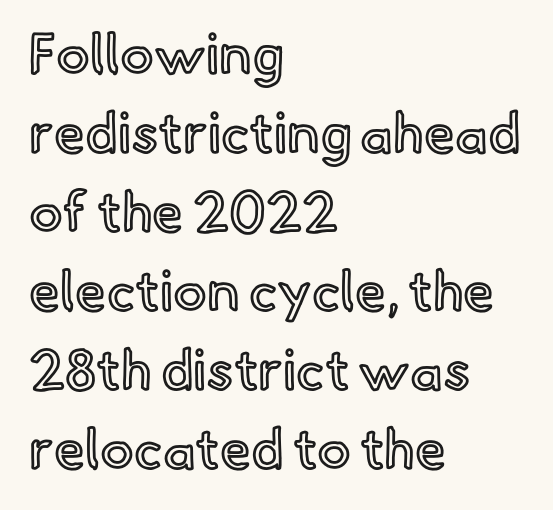
Caption: multi-line text, flush left, ragged right. Characters follow at the spacing the type designer built in. Is there much room between lines? A standard amount, neither cramped nor airy. A roman cut, with each character standing at attention.
